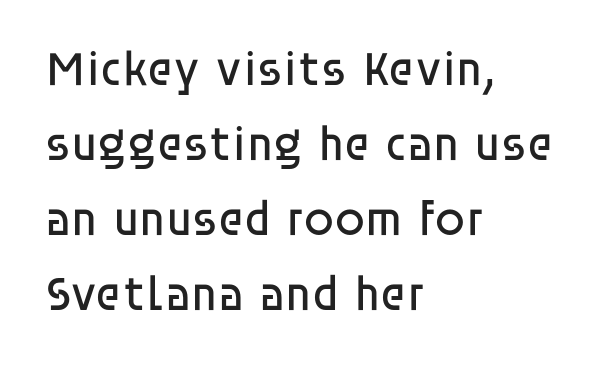
Vertically, the passage feels balanced, rows spaced as you'd expect. Here the glyphs are tracked normally, forming tight word shapes. The font's upright variant was chosen for this text. Is the stroke heavy? The answer is a plain regular-or-lighter. Has an underline been added? It has not.
